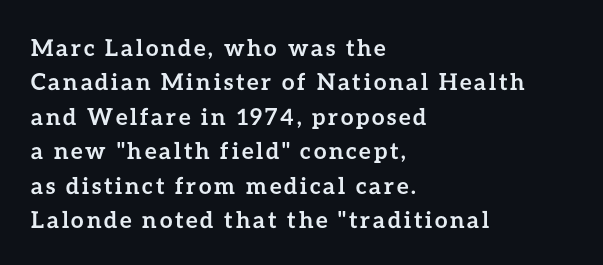
The image shows 23 px bold type, upright; set left-aligned, normal line spacing (1.5x), not underlined.
